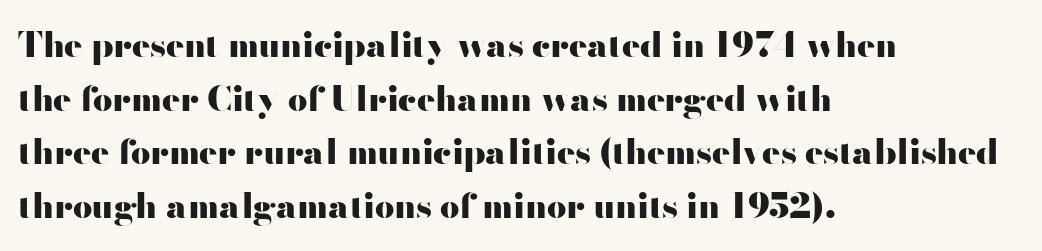
The image shows 34 px heavy, wide sans-serif type, upright; set left-aligned, normal line spacing (1.58x), normal letter spacing, not underlined; high stroke contrast and a small x-height.
